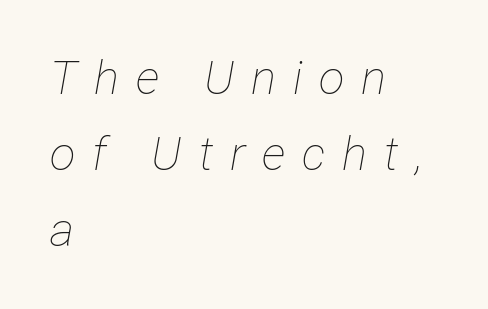
Q: Is the text bold? A: No.
Q: Is the text italic (slanted)? A: Yes, it leans right by about 12 degrees.
Q: Is the text underlined? A: No.
Q: How is the paragraph aligned? A: Left-aligned.
Q: Is the spacing between letters normal or unusually wide? A: Unusually wide.
Q: Is the spacing between lines tight, normal or loose? A: Normal.
Q: Width (condensed, normal, or wide)? A: Condensed.
Q: Stroke contrast? A: Low.
Q: x-height? A: Medium.
Q: Monospaced? A: No.
